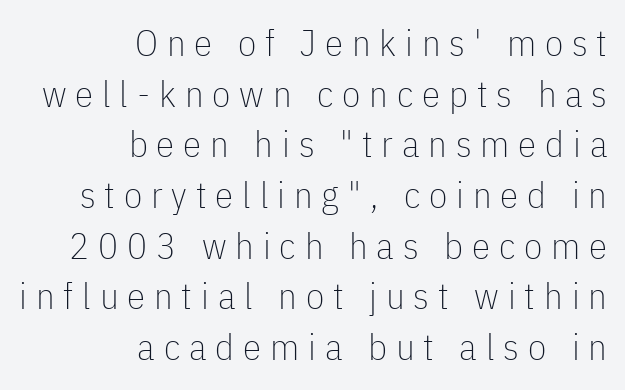
Stroke thickness stays within the range of a standard reading face or lighter. Proportional: the letters do not fall into vertical columns. Successive baselines arrive at the customary interval. Check under the words: just untouched page. Letterform terminals end flat and unadorned throughout the passage. Leftover space on each line is placed entirely before the opening word.
